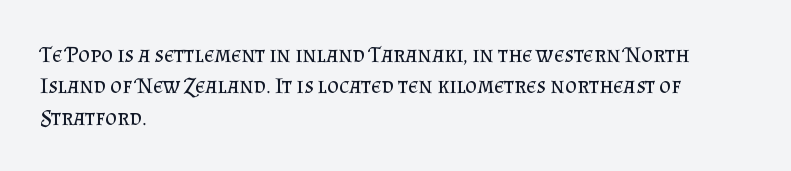
Q: Is the text bold? A: No.
Q: Is the text italic (slanted)? A: No, it is upright.
Q: Is the text underlined? A: No.
Q: How is the paragraph aligned? A: Left-aligned.
Q: Is the spacing between letters normal or unusually wide? A: Normal.
Q: Is the spacing between lines tight, normal or loose? A: Normal.
